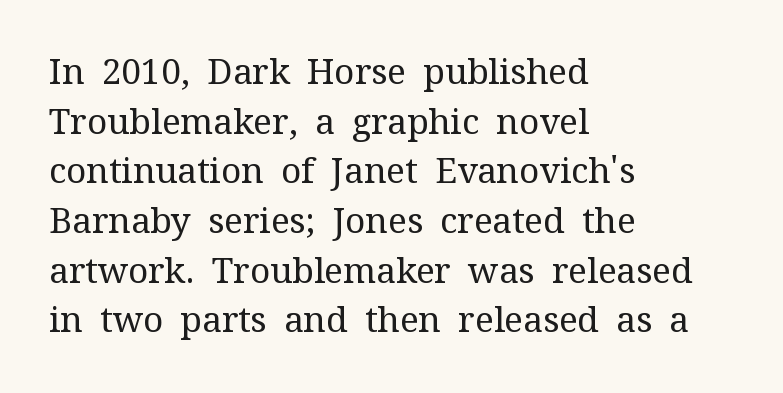
{"serif": "yes", "italic": "no", "bold": "no", "weight": "regular", "width": "normal", "stroke_contrast": "medium", "x_height": "medium", "monospaced": "no", "underline": "no", "align": "left", "line_spacing": "normal", "line_spacing_ratio": 1.42, "letter_spacing": "normal", "letter_spacing_em": 0.0, "glyph_px": 35}
